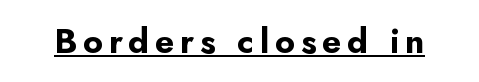
{"serif": "no", "italic": "no", "bold": "yes", "weight": "bold", "width": "normal", "stroke_contrast": "low", "x_height": "small", "monospaced": "no", "underline": "yes", "glyph_px": 34}
